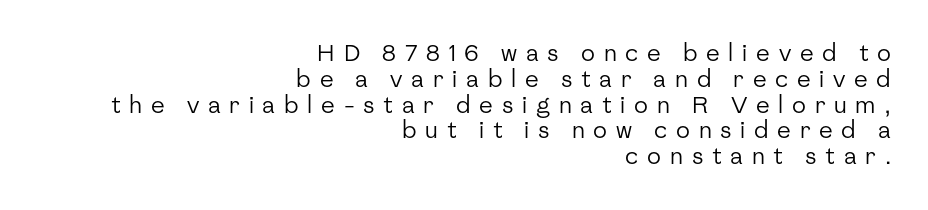
Do the letters lean? They stand straight. Short and long lines alike share a common ending point at right. Glance below the letters and you will spot only blank space. The weight would be labelled regular, book, light, or lighter still.
